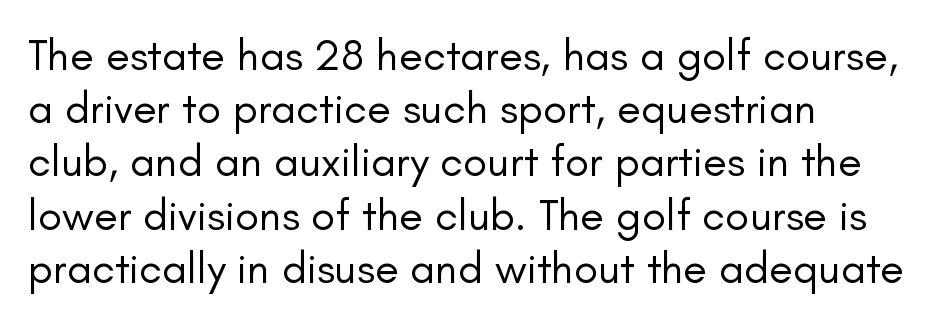
Clear beneath every line of the passage. Does the copy run flush right? No — it runs flush left. Think of a printed novel: that variable character pitch is what you see here. The text was rendered using a sans face with plain stroke endings. Unbolded letterforms with no extra heft. Characters remain perfectly vertical along every line.
